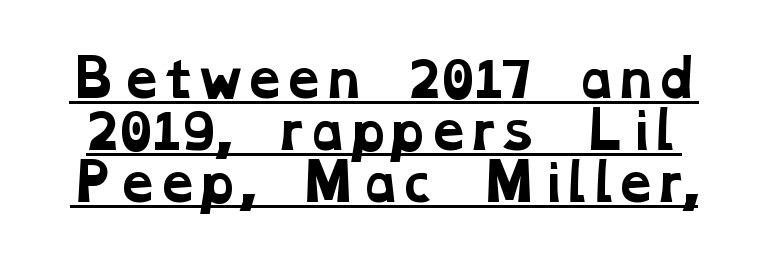
The letters advance in unequal steps, a hallmark of proportional type. Typographically, this falls in the serif category. Bold? Absolutely — the strokes are thick and heavy. Spacing between characters is what you'd get straight out of the box. A continuous stroke trails under the words, as in a hyperlink.
